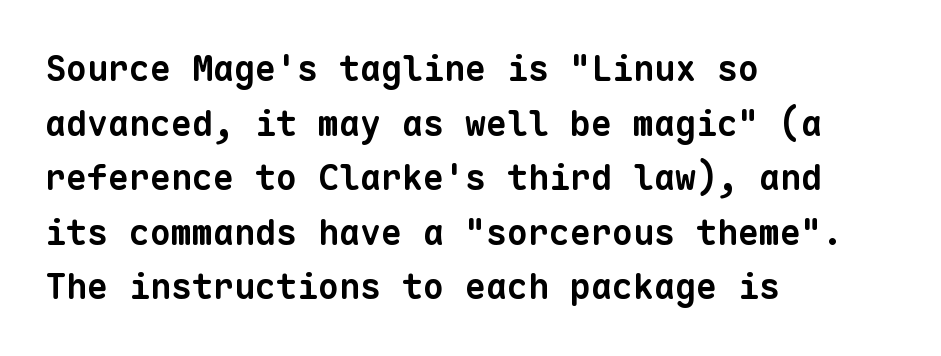
{"serif": "no", "bold": "yes", "weight": "bold", "width": "normal", "stroke_contrast": "low", "x_height": "medium", "monospaced": "yes", "underline": "no", "align": "left", "line_spacing": "normal", "line_spacing_ratio": 1.56, "letter_spacing": "normal", "letter_spacing_em": 0.0, "glyph_px": 35}
